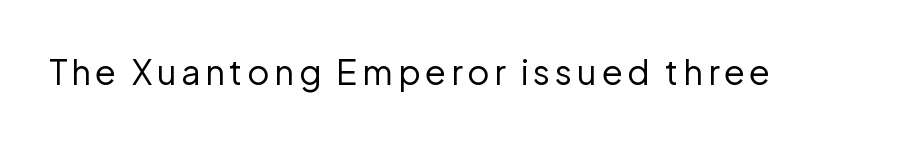
{"serif": "no", "italic": "no", "bold": "no", "weight": "regular", "width": "normal", "stroke_contrast": "low", "x_height": "medium", "monospaced": "no", "underline": "no", "glyph_px": 34}
